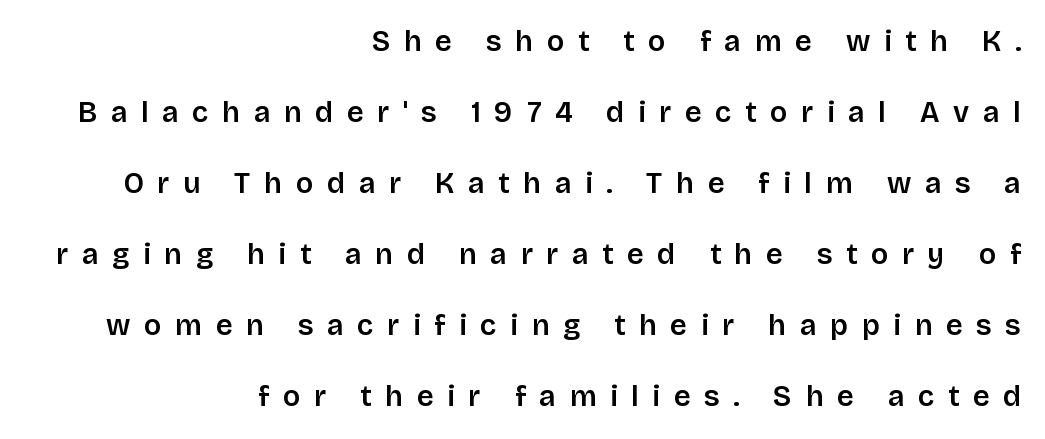
The image shows 29 px sans-serif type, upright; set right-aligned, loose line spacing (2.45x), unusually wide letter spacing (+0.47 em), not underlined; low stroke contrast and a large x-height.
